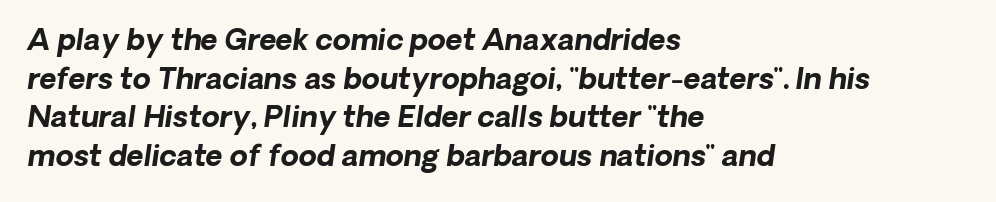
{"serif": "no", "bold": "yes", "weight": "bold", "width": "normal", "stroke_contrast": "low", "x_height": "medium", "monospaced": "no", "underline": "no", "align": "left", "line_spacing": "normal", "line_spacing_ratio": 1.33, "letter_spacing": "normal", "letter_spacing_em": 0.0, "glyph_px": 29}
